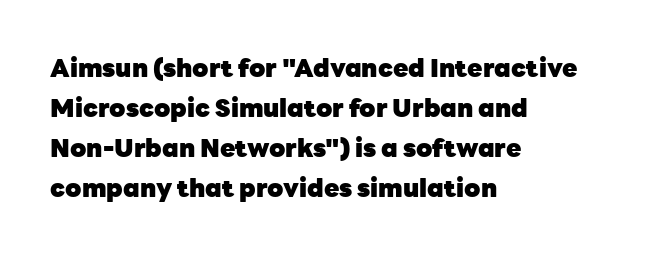
The image shows 25 px bold type, upright; set left-aligned, normal line spacing (1.6x), normal letter spacing, not underlined.
